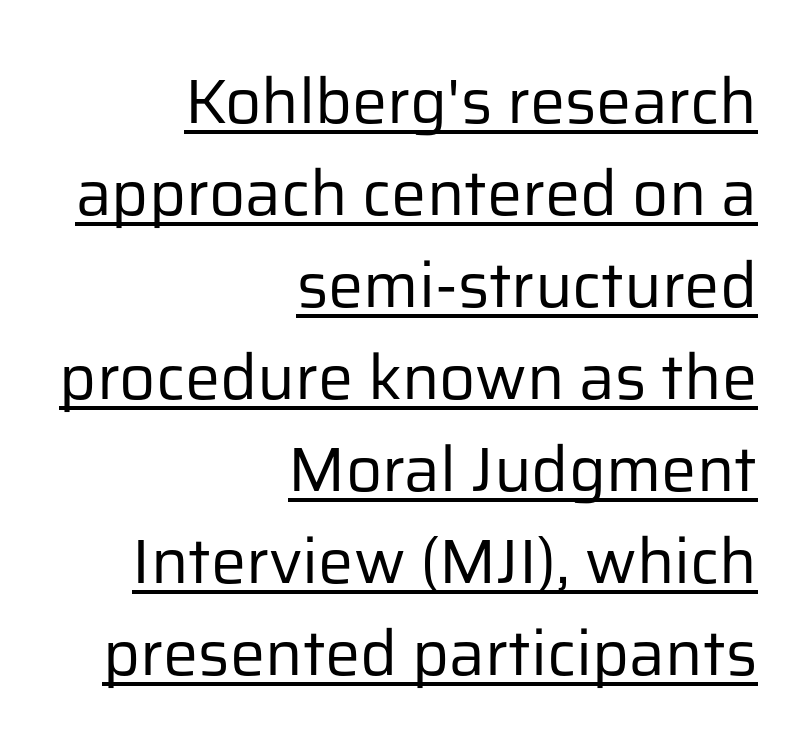
Q: Is the text bold? A: No.
Q: Is the text italic (slanted)? A: No, it is upright.
Q: Is the typeface a serif or a sans-serif typeface? A: Sans-serif.
Q: Is the text underlined? A: Yes.
Q: How is the paragraph aligned? A: Right-aligned.
Q: Is the spacing between letters normal or unusually wide? A: Normal.
Q: Is the spacing between lines tight, normal or loose? A: Normal.
Q: Width (condensed, normal, or wide)? A: Normal.
Q: Stroke contrast? A: Low.
Q: x-height? A: Medium.
Q: Monospaced? A: No.
